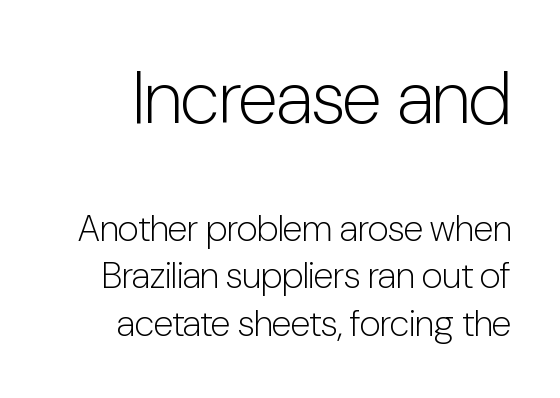
The image shows 74 px light, condensed sans-serif type, upright; set normal line spacing (1.29x), normal letter spacing, not underlined; the first (top) block is 2.0x larger; low stroke contrast and a medium x-height.
